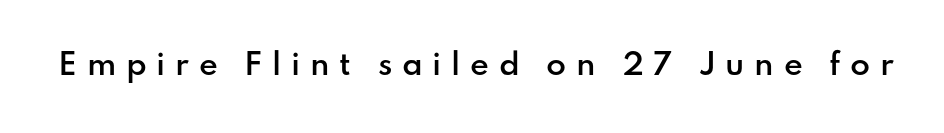
Q: Is the text bold? A: Semi-bold.
Q: Is the text italic (slanted)? A: No, it is upright.
Q: Is the typeface a serif or a sans-serif typeface? A: Sans-serif.
Q: Is the text underlined? A: No.
Q: Is the spacing between letters normal or unusually wide? A: Unusually wide.
Q: Width (condensed, normal, or wide)? A: Normal.
Q: Stroke contrast? A: Low.
Q: x-height? A: Small.
Q: Monospaced? A: No.
